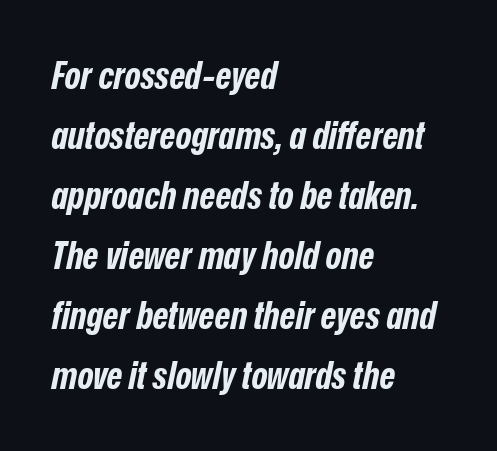
Compared with typical body copy, the letter spacing here is the same. Think of a printed novel: that variable character pitch is what you see here. The area under the type is left untouched. Tall strokes in this sample are angled rather than plumb. The typesetter chose a ragged-right arrangement here.
